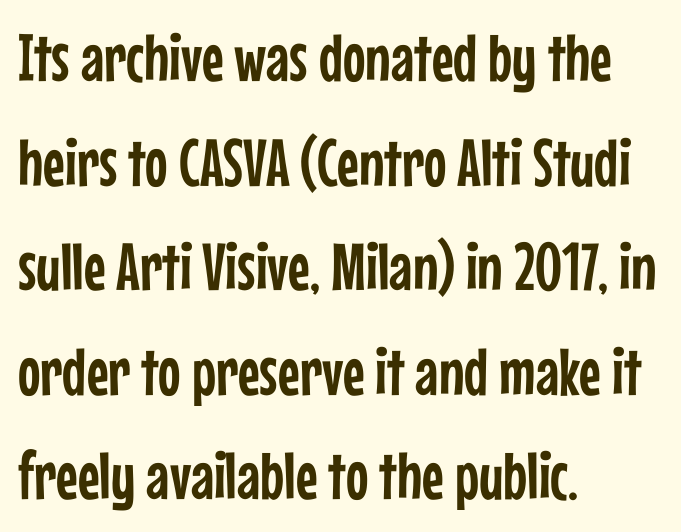
The image shows 67 px condensed sans-serif type, upright; set left-aligned, normal line spacing (1.56x), normal letter spacing, not underlined; low stroke contrast and a medium x-height.
